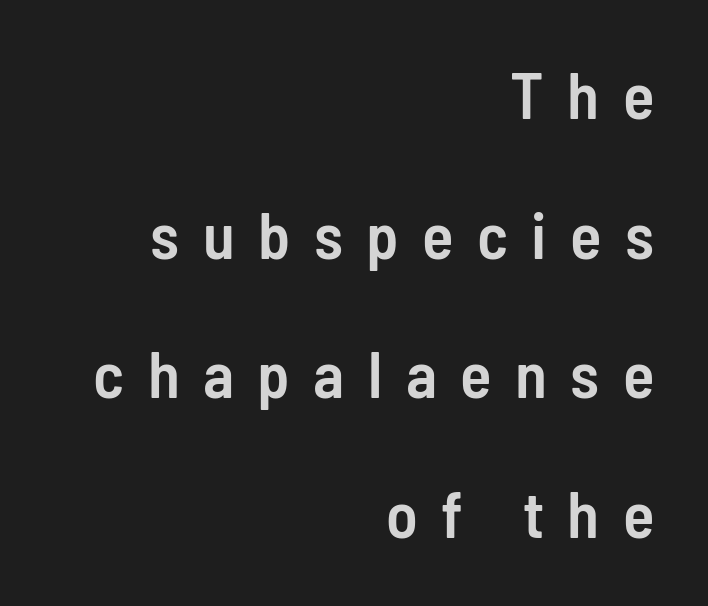
Q: Is the text bold? A: Semi-bold.
Q: Is the text italic (slanted)? A: No, it is upright.
Q: Is the typeface a serif or a sans-serif typeface? A: Sans-serif.
Q: Is the text underlined? A: No.
Q: How is the paragraph aligned? A: Right-aligned.
Q: Is the spacing between letters normal or unusually wide? A: Unusually wide.
Q: Is the spacing between lines tight, normal or loose? A: Loose.
Q: Width (condensed, normal, or wide)? A: Condensed.
Q: Stroke contrast? A: Low.
Q: x-height? A: Medium.
Q: Monospaced? A: No.
